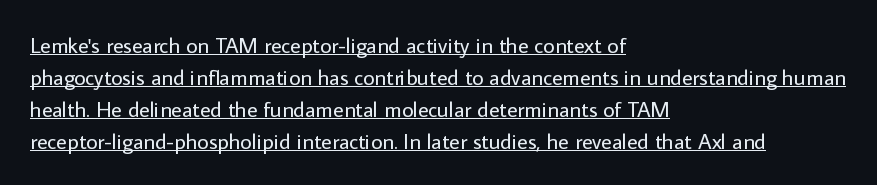
{"italic": "no", "bold": "no", "underline": "yes", "align": "left", "line_spacing": "normal", "line_spacing_ratio": 1.45, "letter_spacing": "normal", "letter_spacing_em": 0.0, "glyph_px": 22}
